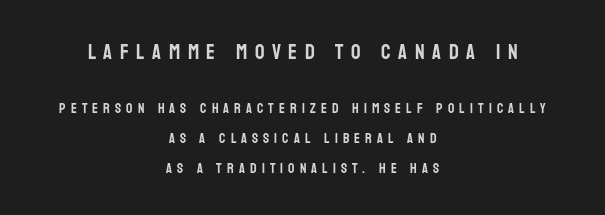
Q: Is the text italic (slanted)? A: No, it is upright.
Q: Is the text underlined? A: No.
Q: How is the paragraph aligned? A: Centered.
Q: Is the spacing between letters normal or unusually wide? A: Unusually wide.
Q: Is the spacing between lines tight, normal or loose? A: Loose.
Q: Which block of text is set in a larger size, the first (top) or the second (bottom)? A: The first (top) one.
